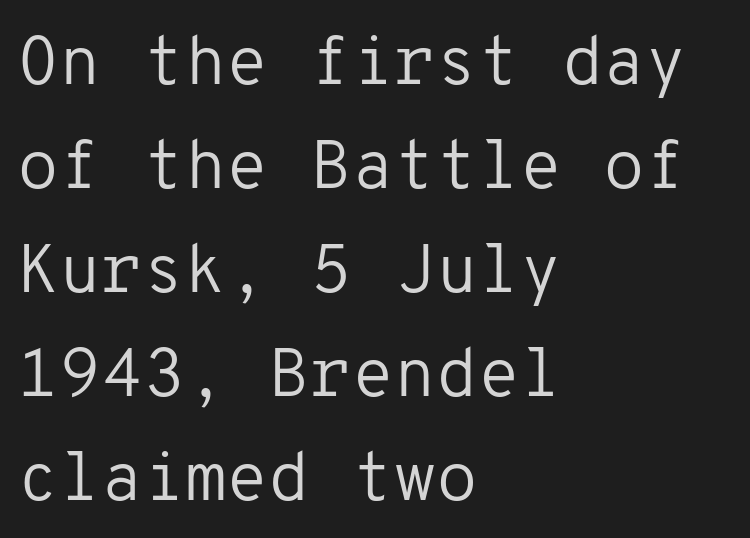
The image shows 68 px regular-weight sans-serif type, upright, monospaced; set left-aligned, normal line spacing (1.53x), normal letter spacing, not underlined; low stroke contrast and a medium x-height.
